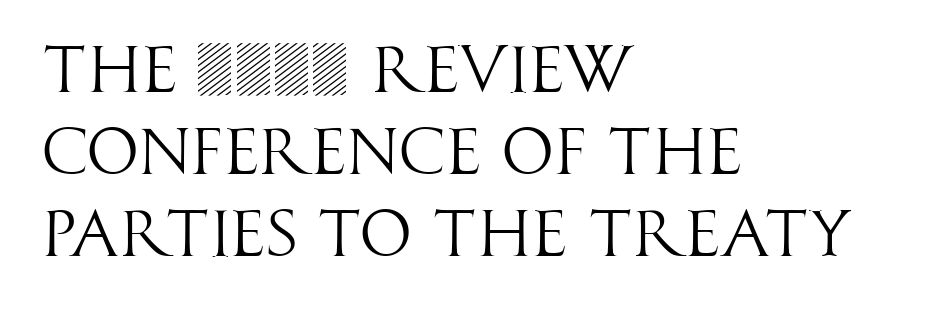
The image shows 66 px light, condensed sans-serif type, upright; set left-aligned, line spacing 1.24x, normal letter spacing, not underlined; high stroke contrast and a large x-height.
